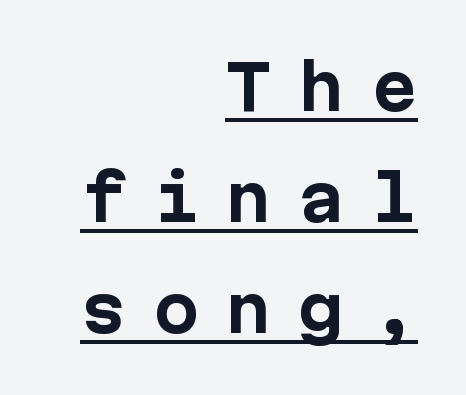
{"serif": "no", "italic": "no", "bold": "yes", "weight": "bold", "width": "normal", "stroke_contrast": "low", "x_height": "medium", "monospaced": "yes", "underline": "yes", "align": "right", "line_spacing_ratio": 1.79, "letter_spacing": "wide", "letter_spacing_em": 0.42, "glyph_px": 62}
